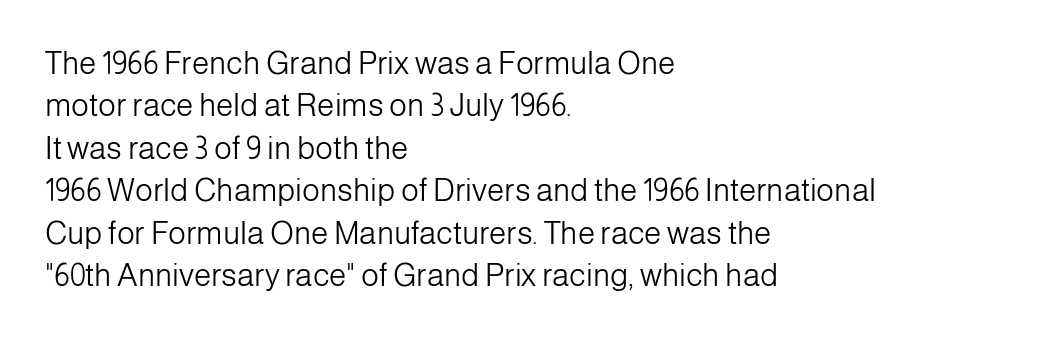
The image shows 31 px light sans-serif type, upright; set left-aligned, normal line spacing (1.37x), normal letter spacing, not underlined; low stroke contrast and a medium x-height.
